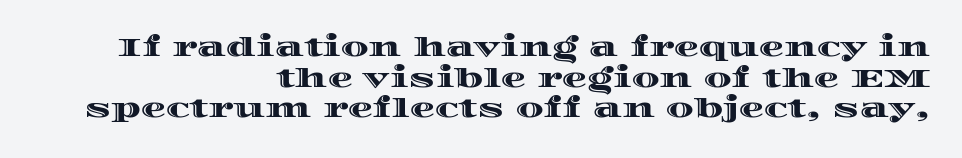
The image shows 25 px text type, upright; set right-aligned, line spacing 1.23x, normal letter spacing, not underlined.
